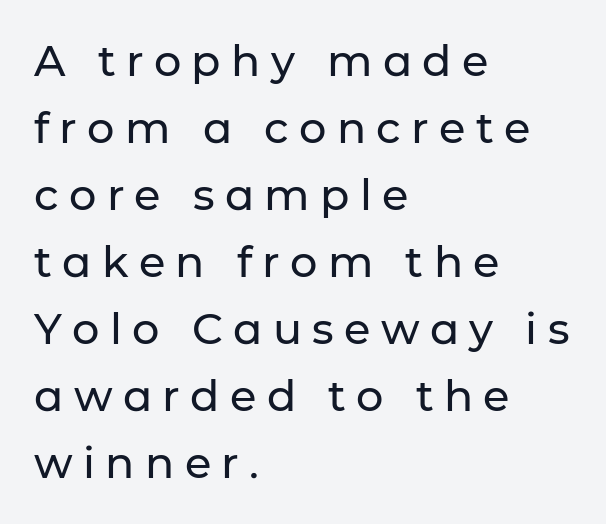
Q: Is the text italic (slanted)? A: No, it is upright.
Q: Is the typeface a serif or a sans-serif typeface? A: Sans-serif.
Q: Is the text underlined? A: No.
Q: How is the paragraph aligned? A: Left-aligned.
Q: Is the spacing between letters normal or unusually wide? A: Unusually wide.
Q: Is the spacing between lines tight, normal or loose? A: Normal.
Q: Width (condensed, normal, or wide)? A: Normal.
Q: Stroke contrast? A: Low.
Q: x-height? A: Medium.
Q: Monospaced? A: No.
